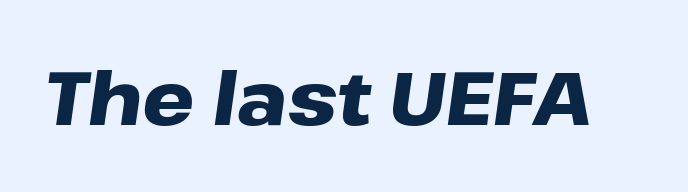
The image shows 74 px heavy, wide type, italic (leaning right); set normal letter spacing, not underlined; low stroke contrast and a medium x-height.
